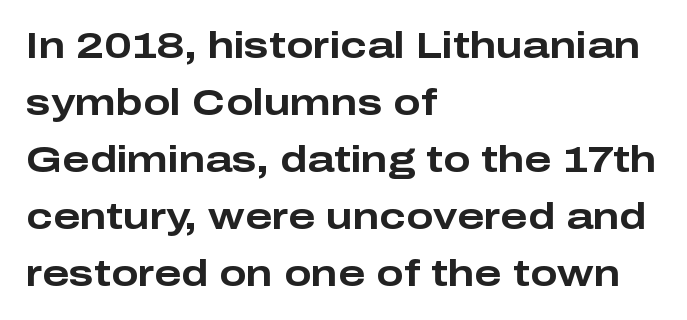
Q: Is the text bold? A: Yes.
Q: Is the text italic (slanted)? A: No, it is upright.
Q: Is the typeface a serif or a sans-serif typeface? A: Sans-serif.
Q: Is the text underlined? A: No.
Q: How is the paragraph aligned? A: Left-aligned.
Q: Is the spacing between letters normal or unusually wide? A: Normal.
Q: Is the spacing between lines tight, normal or loose? A: Normal.
Q: Width (condensed, normal, or wide)? A: Wide.
Q: Stroke contrast? A: Low.
Q: x-height? A: Medium.
Q: Monospaced? A: No.
